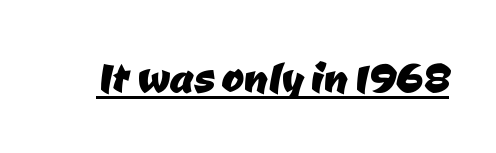
Caption: standard tracking, unaltered. Grotesque or geometric, the face here clearly has no serifs. This sample has the flowing, uneven cadence of proportional lettering. Glance below the letters and you will spot a drawn line.
